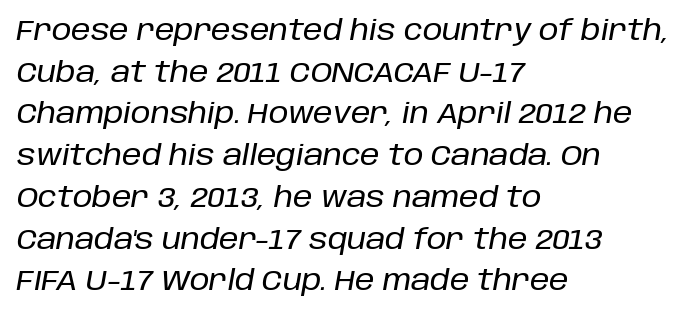
The image shows 28 px text type, italic (leaning right); set left-aligned, normal line spacing (1.49x), normal letter spacing, not underlined; low stroke contrast and a large x-height.
